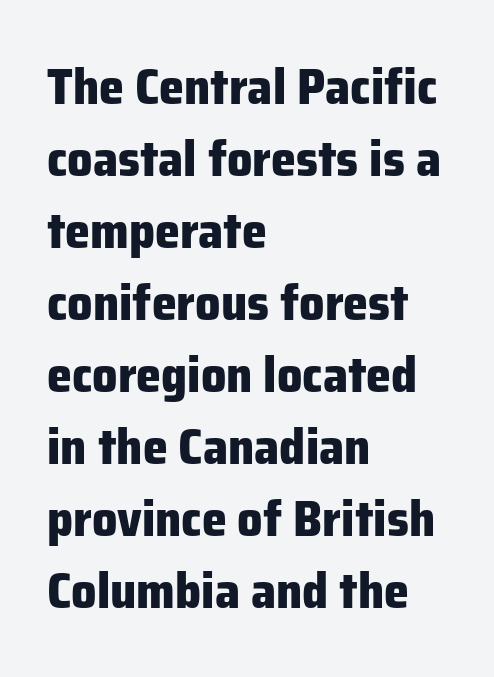
Vertically, the passage feels balanced, rows spaced as you'd expect. The letters advance in unequal steps, a hallmark of proportional type. There is no visible air inserted between adjacent glyphs. Quick note: underline off.
